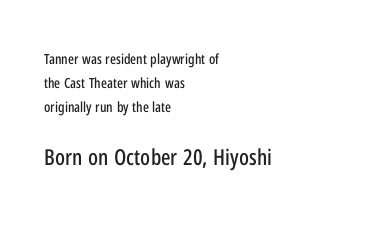
{"italic": "no", "underline": "no", "align": "left", "line_spacing_ratio": 1.72, "letter_spacing": "normal", "letter_spacing_em": 0.0, "larger_block": "second", "size_ratio": 1.57, "glyph_px": 22}
